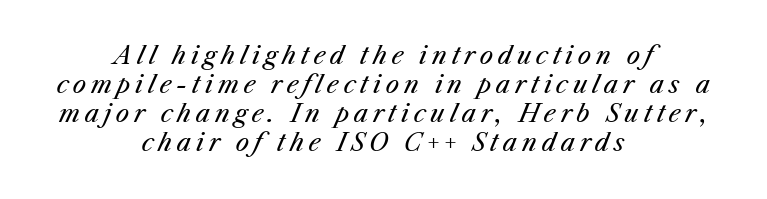
Q: Is the text bold? A: No.
Q: Is the text italic (slanted)? A: Yes, it leans right by about 25 degrees.
Q: Is the text underlined? A: No.
Q: How is the paragraph aligned? A: Centered.
